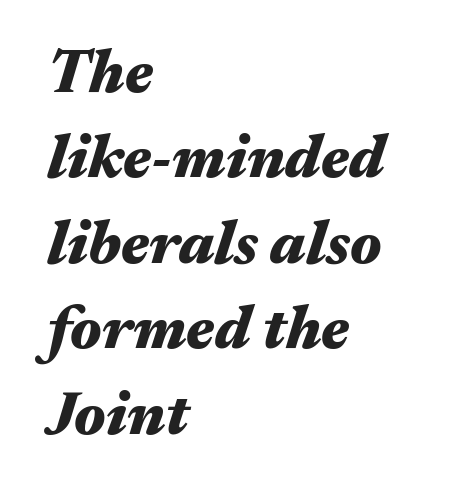
The image shows 61 px heavy, wide type, italic (leaning right); set left-aligned, normal line spacing (1.4x), normal letter spacing, not underlined; medium stroke contrast and a medium x-height.
